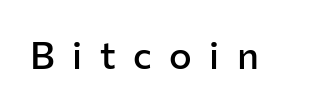
The image shows 38 px semibold sans-serif type, upright; set unusually wide letter spacing (+0.46 em), not underlined; low stroke contrast and a medium x-height.
